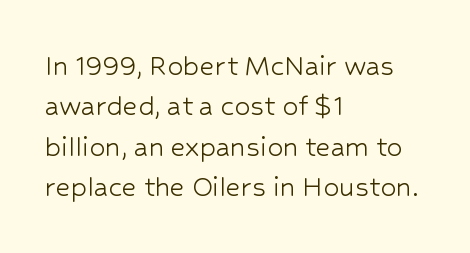
Q: Is the text bold? A: No.
Q: Is the text italic (slanted)? A: No, it is upright.
Q: Is the typeface a serif or a sans-serif typeface? A: Sans-serif.
Q: Is the text underlined? A: No.
Q: How is the paragraph aligned? A: Left-aligned.
Q: Is the spacing between letters normal or unusually wide? A: Normal.
Q: Is the spacing between lines tight, normal or loose? A: Normal.
Q: Width (condensed, normal, or wide)? A: Normal.
Q: Stroke contrast? A: Low.
Q: x-height? A: Medium.
Q: Monospaced? A: No.
